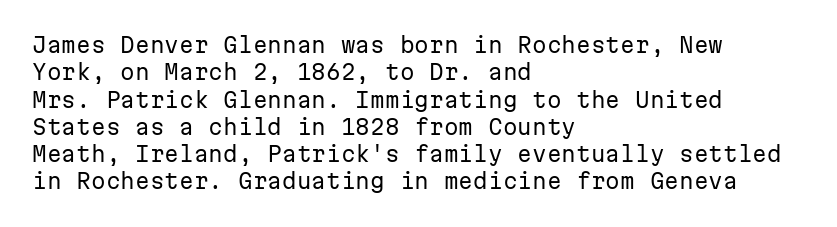
Q: Is the text bold? A: No.
Q: Is the text italic (slanted)? A: No, it is upright.
Q: Is the text underlined? A: No.
Q: How is the paragraph aligned? A: Left-aligned.
Q: Is the spacing between letters normal or unusually wide? A: Normal.
Q: Is the spacing between lines tight, normal or loose? A: Normal.
